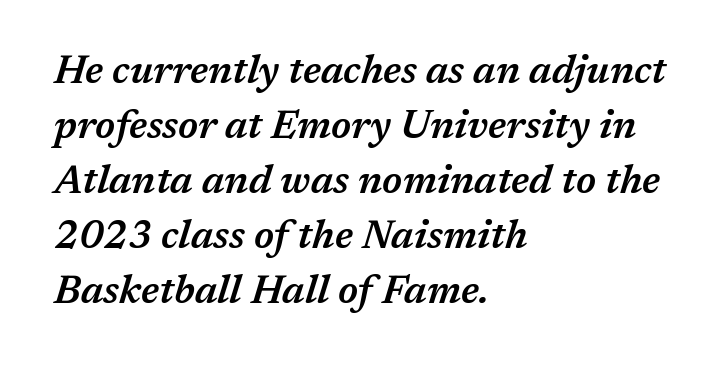
The image shows 39 px semibold type, italic (leaning right); set left-aligned, normal line spacing (1.41x), normal letter spacing, not underlined; medium stroke contrast and a medium x-height.
